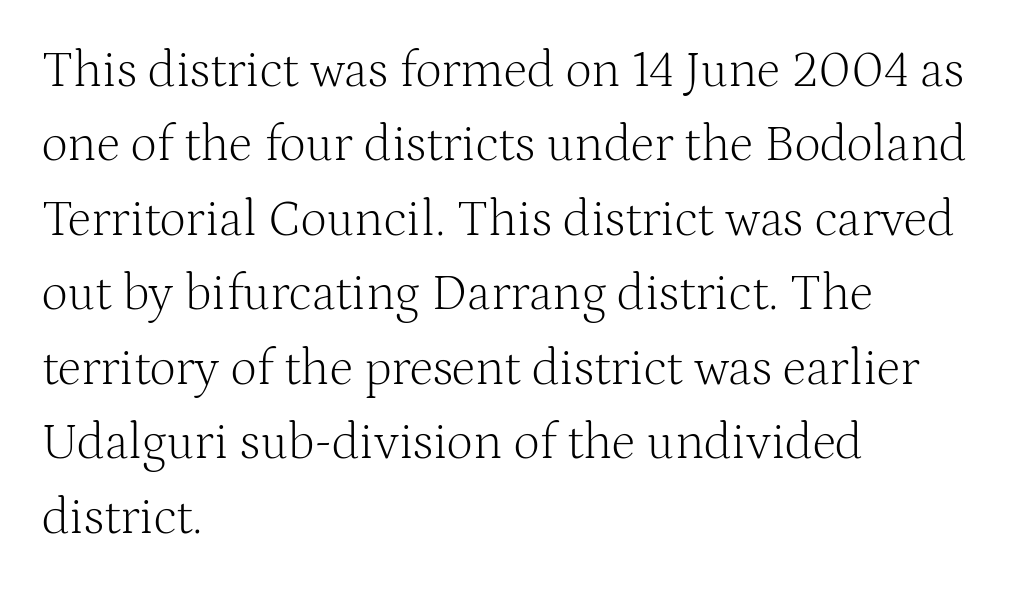
Q: Is the text bold? A: No.
Q: Is the text italic (slanted)? A: No, it is upright.
Q: Is the typeface a serif or a sans-serif typeface? A: Serif.
Q: Is the text underlined? A: No.
Q: How is the paragraph aligned? A: Left-aligned.
Q: Is the spacing between letters normal or unusually wide? A: Normal.
Q: Is the spacing between lines tight, normal or loose? A: Normal.
Q: Width (condensed, normal, or wide)? A: Normal.
Q: Stroke contrast? A: Medium.
Q: x-height? A: Medium.
Q: Monospaced? A: No.
